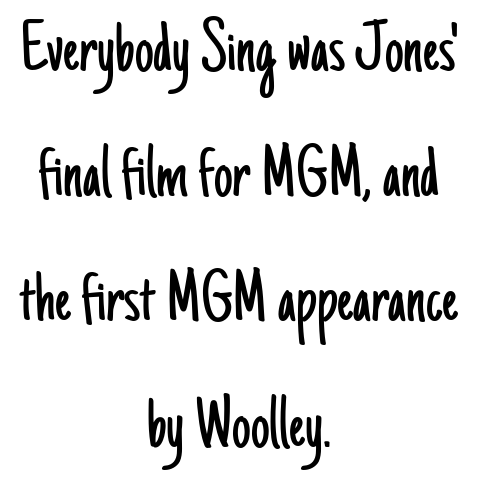
{"serif": "no", "italic": "no", "bold": "no", "weight": "light", "width": "condensed", "stroke_contrast": "low", "x_height": "small", "monospaced": "no", "underline": "no", "align": "center", "line_spacing": "normal", "line_spacing_ratio": 1.67, "letter_spacing": "normal", "letter_spacing_em": 0.0, "glyph_px": 75}
